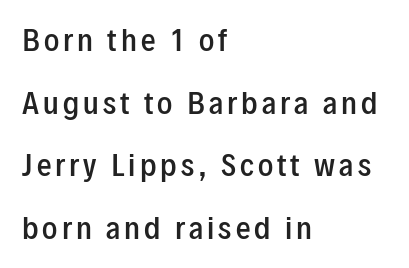
Q: Is the text bold? A: Semi-bold.
Q: Is the text italic (slanted)? A: No, it is upright.
Q: Is the typeface a serif or a sans-serif typeface? A: Sans-serif.
Q: Is the text underlined? A: No.
Q: How is the paragraph aligned? A: Left-aligned.
Q: Is the spacing between lines tight, normal or loose? A: Loose.
Q: Width (condensed, normal, or wide)? A: Condensed.
Q: Stroke contrast? A: Low.
Q: x-height? A: Medium.
Q: Monospaced? A: No.
